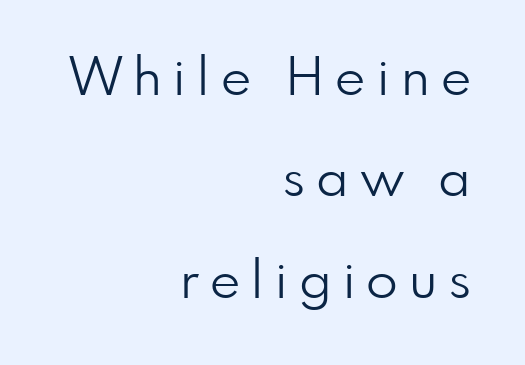
Q: Is the text bold? A: No.
Q: Is the text italic (slanted)? A: No, it is upright.
Q: Is the typeface a serif or a sans-serif typeface? A: Sans-serif.
Q: Is the text underlined? A: No.
Q: How is the paragraph aligned? A: Right-aligned.
Q: Is the spacing between letters normal or unusually wide? A: Unusually wide.
Q: Is the spacing between lines tight, normal or loose? A: Loose.
Q: Width (condensed, normal, or wide)? A: Normal.
Q: Stroke contrast? A: Low.
Q: x-height? A: Small.
Q: Monospaced? A: No.
